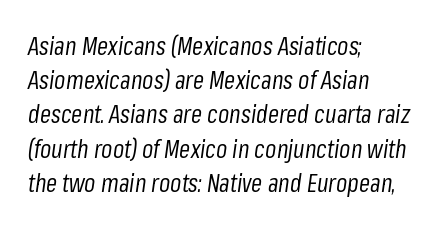
The image shows 25 px text type, italic (leaning right); set left-aligned, normal line spacing (1.37x), normal letter spacing, not underlined.
